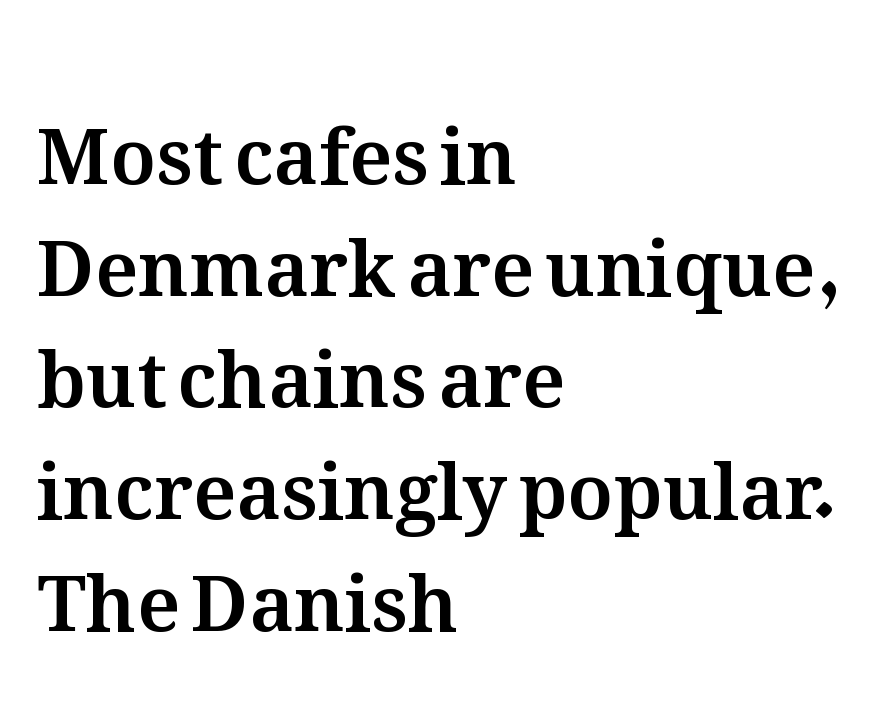
The image shows 77 px text type, upright; set left-aligned, normal line spacing (1.45x), normal letter spacing, not underlined; medium stroke contrast and a medium x-height.
